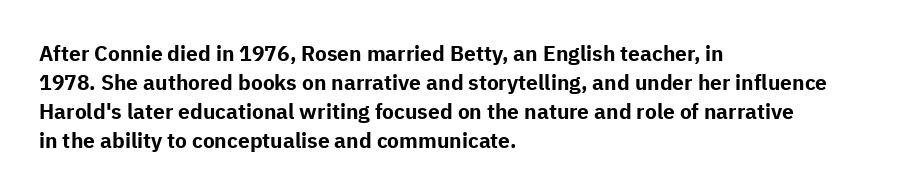
The image shows 21 px bold type, upright; set left-aligned, normal line spacing (1.38x), normal letter spacing, not underlined.
